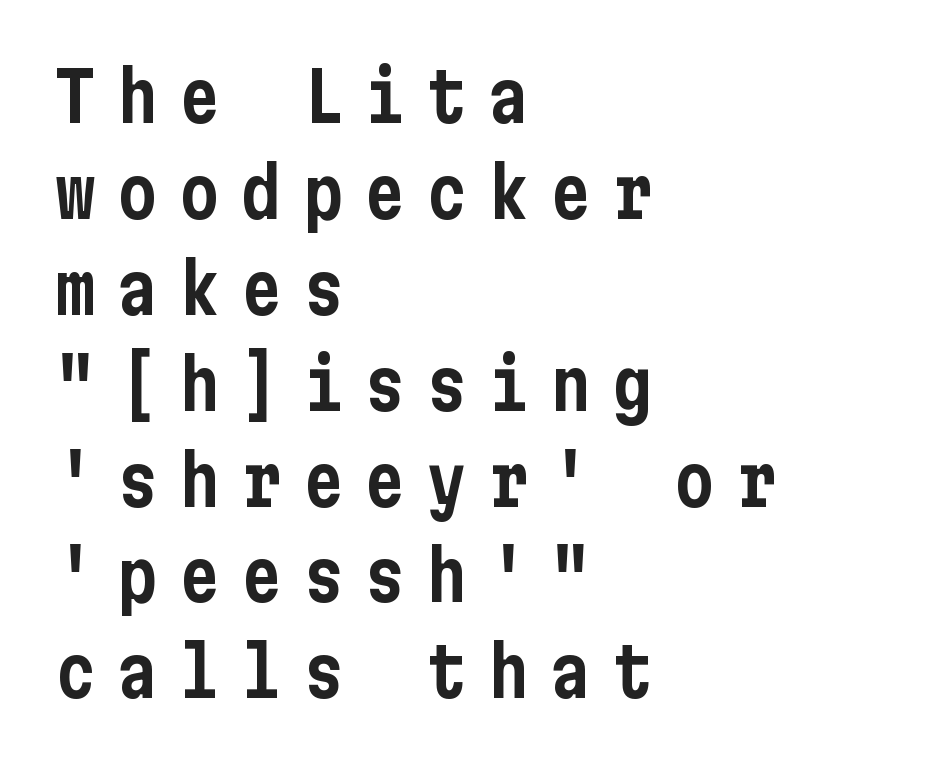
The image shows 68 px condensed sans-serif type, upright; set left-aligned, normal line spacing (1.41x), unusually wide letter spacing (+0.31 em), not underlined; low stroke contrast and a medium x-height.
